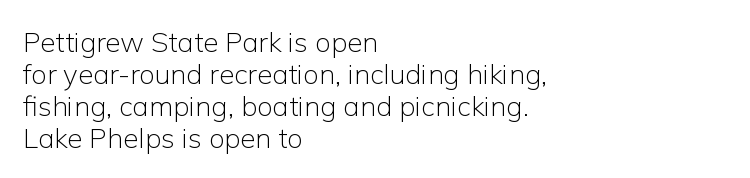
Q: Is the text bold? A: No.
Q: Is the text italic (slanted)? A: No, it is upright.
Q: Is the typeface a serif or a sans-serif typeface? A: Sans-serif.
Q: Is the text underlined? A: No.
Q: How is the paragraph aligned? A: Left-aligned.
Q: Is the spacing between letters normal or unusually wide? A: Normal.
Q: Is the spacing between lines tight, normal or loose? A: Tight.
Q: Width (condensed, normal, or wide)? A: Normal.
Q: Stroke contrast? A: Low.
Q: x-height? A: Medium.
Q: Monospaced? A: No.
